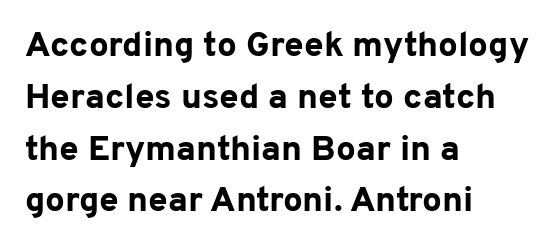
Q: Is the text bold? A: Yes.
Q: Is the text italic (slanted)? A: No, it is upright.
Q: Is the typeface a serif or a sans-serif typeface? A: Sans-serif.
Q: Is the text underlined? A: No.
Q: How is the paragraph aligned? A: Left-aligned.
Q: Is the spacing between letters normal or unusually wide? A: Normal.
Q: Is the spacing between lines tight, normal or loose? A: Normal.
Q: Width (condensed, normal, or wide)? A: Normal.
Q: Stroke contrast? A: Low.
Q: x-height? A: Medium.
Q: Monospaced? A: No.
